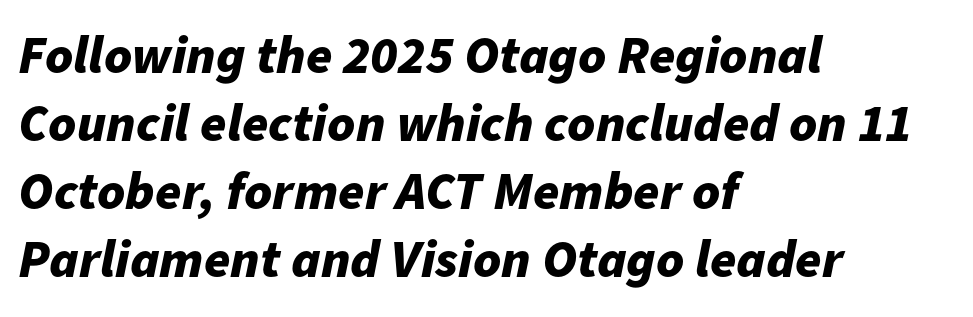
The image shows 53 px bold type, italic (leaning right); set left-aligned, normal line spacing (1.28x), normal letter spacing, not underlined; low stroke contrast and a medium x-height.
